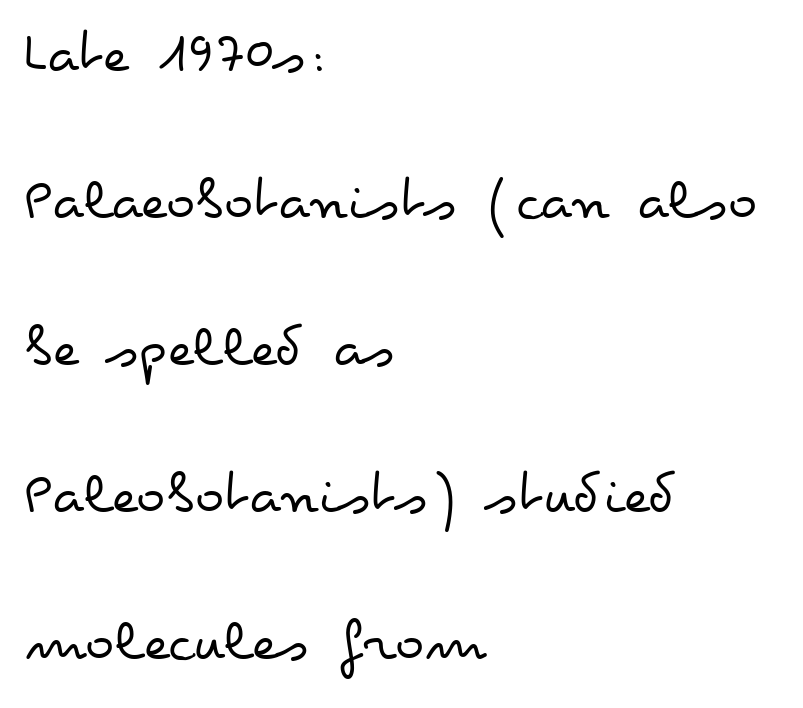
{"italic": "no", "bold": "no", "weight": "regular", "width": "wide", "stroke_contrast": "low", "x_height": "small", "monospaced": "no", "underline": "no", "align": "left", "line_spacing": "loose", "line_spacing_ratio": 2.41, "letter_spacing": "normal", "letter_spacing_em": 0.0, "glyph_px": 61}
